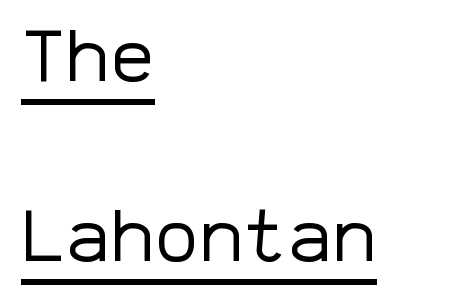
{"serif": "no", "italic": "no", "bold": "no", "weight": "regular", "width": "normal", "stroke_contrast": "low", "x_height": "medium", "monospaced": "yes", "underline": "yes", "align": "left", "line_spacing": "loose", "line_spacing_ratio": 2.43, "letter_spacing": "normal", "letter_spacing_em": 0.0, "glyph_px": 74}
